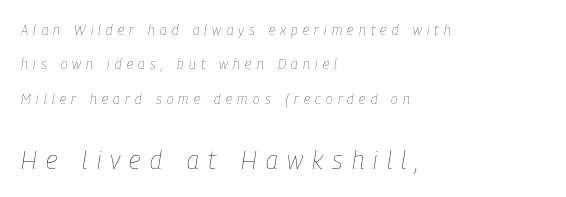
{"italic": "yes", "lean": "right", "slant_degrees": 9, "bold": "no", "underline": "no", "align": "left", "line_spacing": "loose", "line_spacing_ratio": 2.46, "letter_spacing": "wide", "letter_spacing_em": 0.37, "larger_block": "second", "size_ratio": 1.79, "glyph_px": 25}
